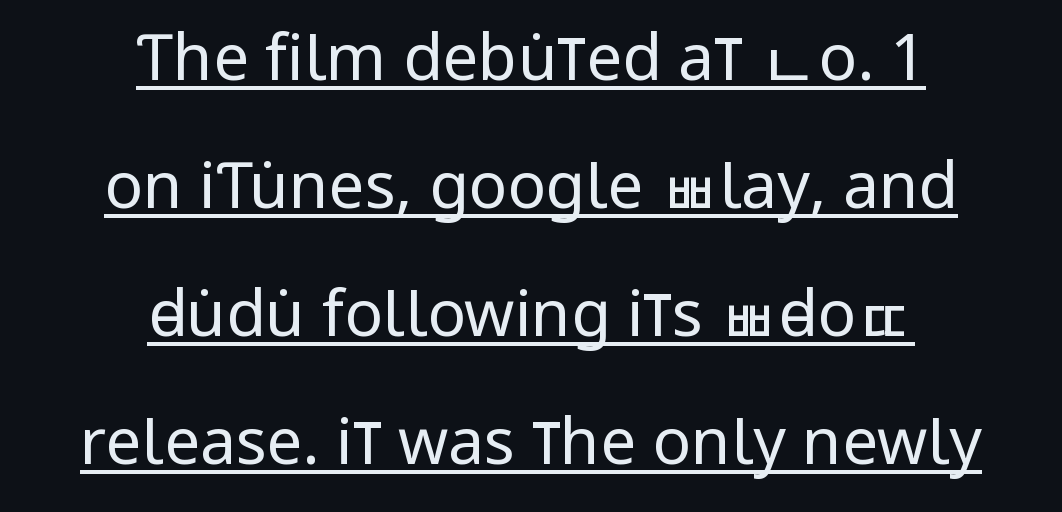
{"serif": "no", "italic": "no", "bold": "no", "weight": "regular", "width": "condensed", "stroke_contrast": "low", "x_height": "large", "monospaced": "no", "underline": "yes", "align": "center", "line_spacing": "loose", "line_spacing_ratio": 2.0, "letter_spacing": "normal", "letter_spacing_em": 0.0, "glyph_px": 64}
